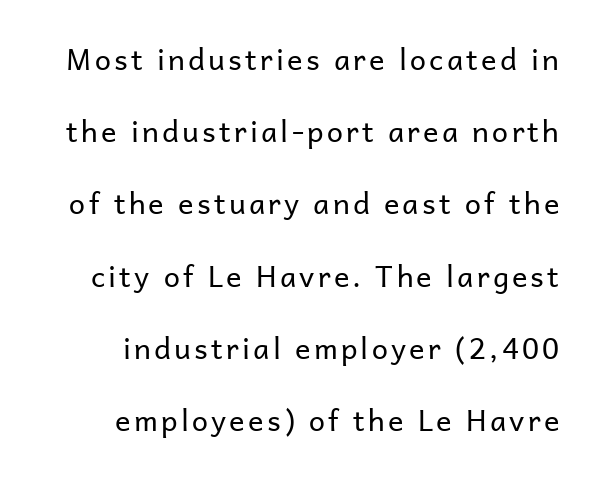
No heavy texture on the line: the type isn't bold. Unmarked baselines from the first word to the last. Honestly, the rows look like they've been pulled way apart. Character widths vary here, with narrow letters taking less room than wide ones.
